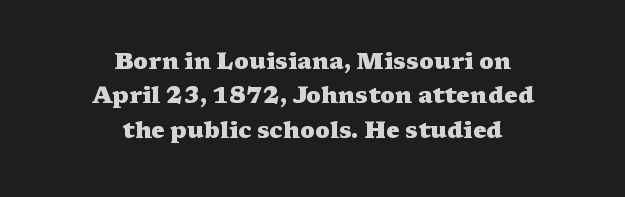
{"italic": "no", "bold": "yes", "underline": "no", "align": "center", "line_spacing": "normal", "line_spacing_ratio": 1.5, "letter_spacing": "normal", "letter_spacing_em": 0.0, "glyph_px": 23}
